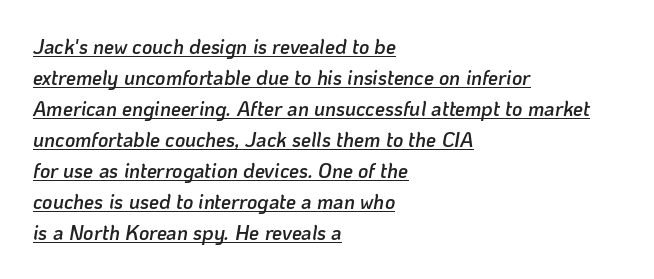
The image shows 20 px text type, italic (leaning right); set left-aligned, normal line spacing (1.55x), normal letter spacing, underlined.
